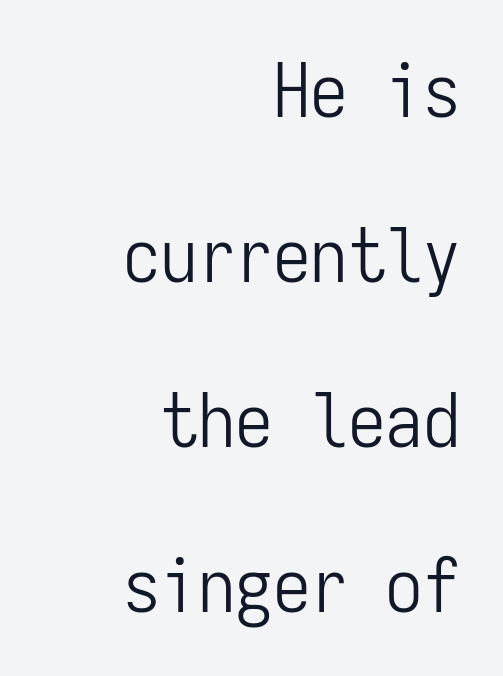
The image shows 75 px light, condensed sans-serif type, upright, monospaced; set right-aligned, loose line spacing (2.2x), normal letter spacing, not underlined; low stroke contrast and a medium x-height.
